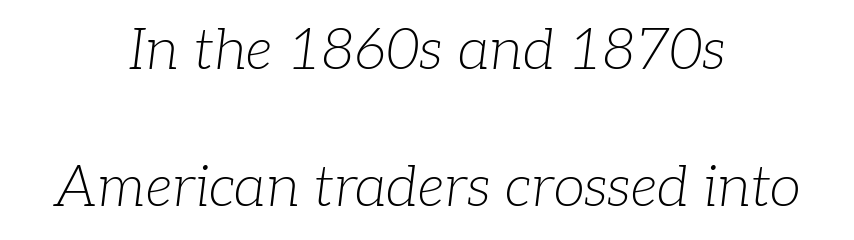
The image shows 57 px light serif type, italic (leaning right); set centered, loose line spacing (2.4x), normal letter spacing, not underlined; low stroke contrast and a medium x-height.
